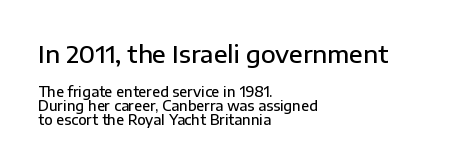
Q: Is the text bold? A: Semi-bold.
Q: Is the text italic (slanted)? A: No, it is upright.
Q: Is the text underlined? A: No.
Q: How is the paragraph aligned? A: Left-aligned.
Q: Is the spacing between letters normal or unusually wide? A: Normal.
Q: Is the spacing between lines tight, normal or loose? A: Tight.
Q: Which block of text is set in a larger size, the first (top) or the second (bottom)? A: The first (top) one.
